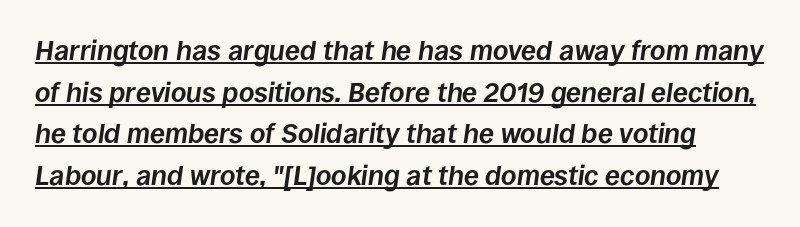
Q: Is the text bold? A: Yes.
Q: Is the text italic (slanted)? A: Yes, it leans right by about 8 degrees.
Q: Is the text underlined? A: Yes.
Q: Is the spacing between letters normal or unusually wide? A: Normal.
Q: Is the spacing between lines tight, normal or loose? A: Normal.
